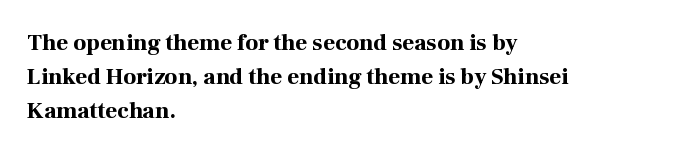
Bold? Absolutely — the strokes are thick and heavy. The setting favours the left margin, as ordinary paragraphs usually do. The font's upright variant was chosen for this text. A bare baseline throughout the passage. Vertical spacing — default.
